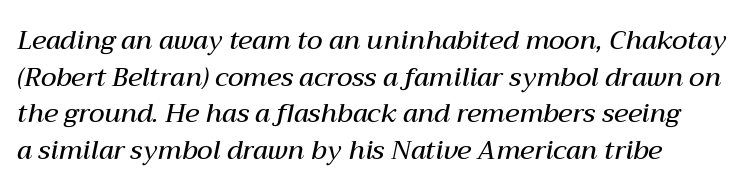
Q: Is the text bold? A: Semi-bold.
Q: Is the text italic (slanted)? A: Yes, it leans right by about 12 degrees.
Q: Is the text underlined? A: No.
Q: Is the spacing between letters normal or unusually wide? A: Normal.
Q: Is the spacing between lines tight, normal or loose? A: Normal.
